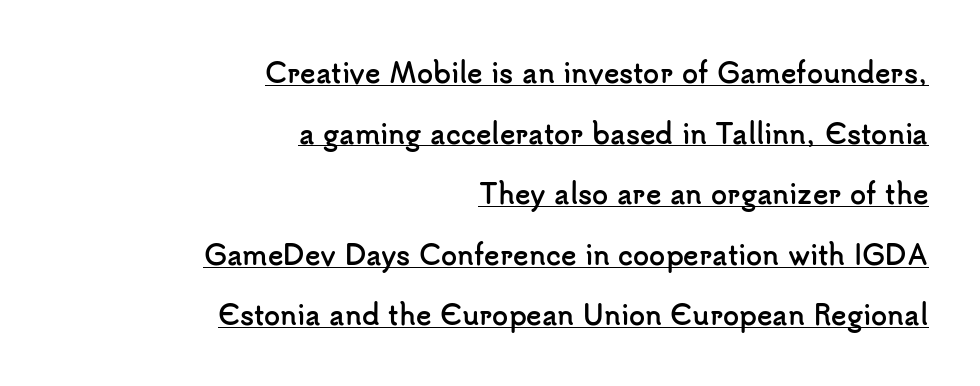
The image shows 26 px bold type, upright; set right-aligned, loose line spacing (2.33x), normal letter spacing, underlined.
